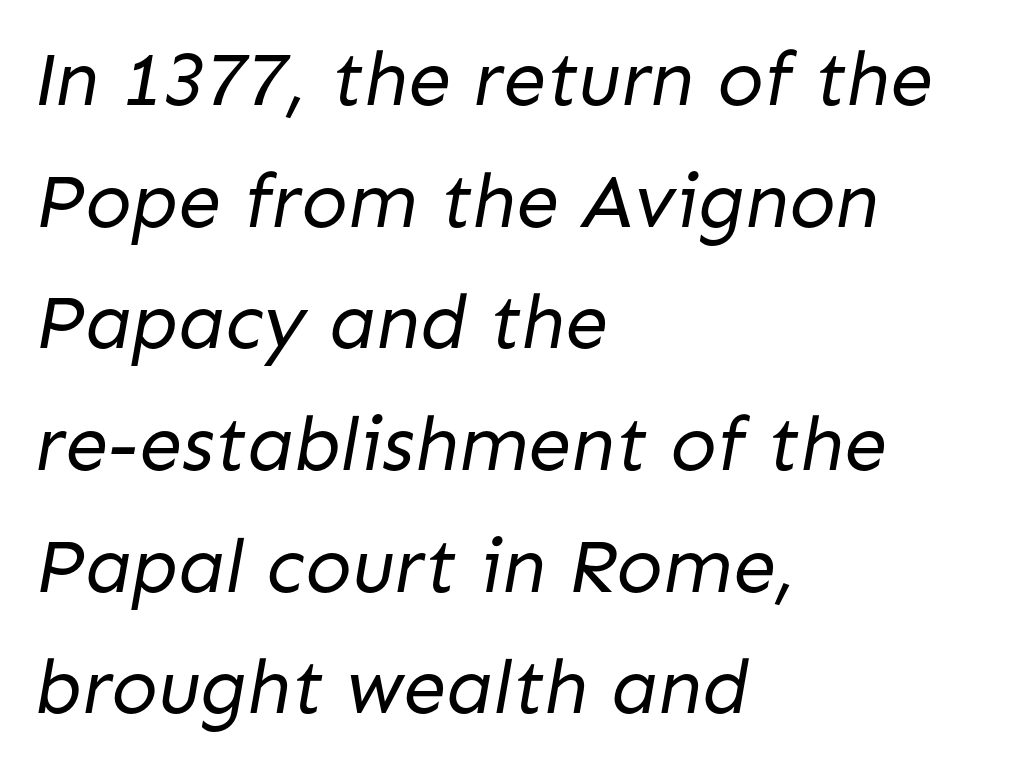
The characters display no serif detailing; their extremities are plain. Students, note that the glyphs here touch the page at normal intervals. In CSS terms this would be text-align: left. The specimen omits any rule beneath the text block's lines. Note the varied advance widths — an 'i' is clearly narrower than an 'm'.
